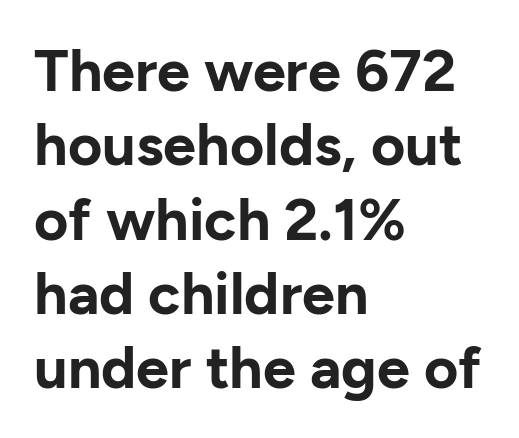
Students, this is bold: see how much ink each stroke carries. The rendering uses natural spacing where letterforms have individual widths. One-word summary of the alignment: left. Does the type have serifs? No, each stem ends abruptly. The passage shown stacks its lines at a standard gap. A roman cut, with each character standing at attention.
